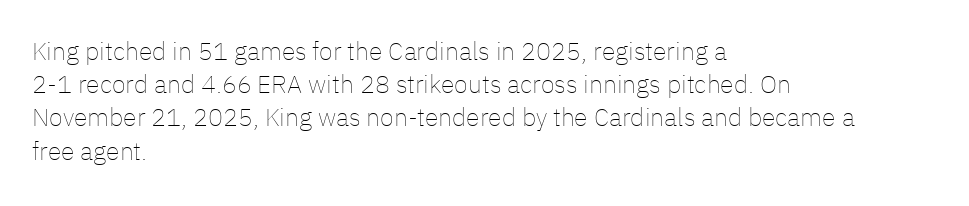
{"italic": "no", "bold": "no", "underline": "no", "align": "left", "line_spacing": "normal", "line_spacing_ratio": 1.33, "letter_spacing": "normal", "letter_spacing_em": 0.0, "glyph_px": 25}
